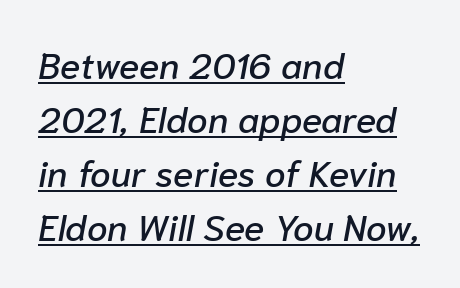
{"italic": "yes", "lean": "right", "slant_degrees": 10, "width": "normal", "stroke_contrast": "low", "x_height": "medium", "monospaced": "no", "underline": "yes", "align": "left", "line_spacing": "normal", "line_spacing_ratio": 1.46, "letter_spacing": "normal", "letter_spacing_em": 0.0, "glyph_px": 37}
